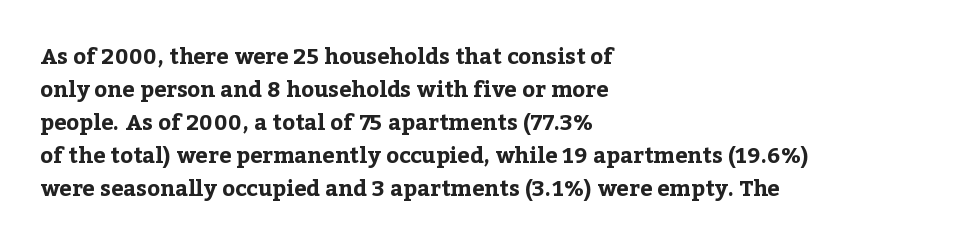
You'd pick this weight for a headline — it's a proper bold. The lettering holds an erect, upright posture throughout. Glance below the letters and you will spot only blank space. Layout note: lines flush left. Characters follow at the spacing the type designer built in. These lines sit exactly where default settings would place them.
